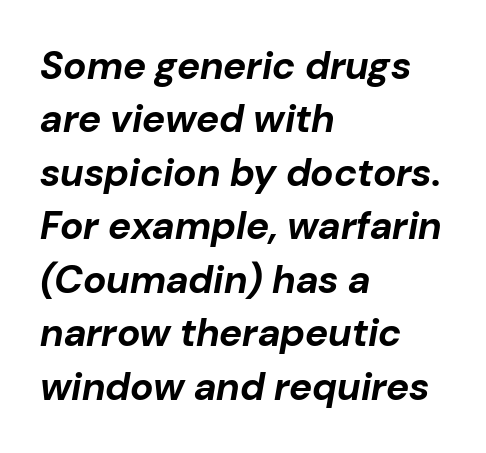
{"italic": "yes", "lean": "right", "slant_degrees": 10, "bold": "yes", "weight": "bold", "width": "normal", "stroke_contrast": "low", "x_height": "medium", "monospaced": "no", "underline": "no", "align": "left", "line_spacing": "normal", "line_spacing_ratio": 1.37, "letter_spacing": "normal", "letter_spacing_em": 0.0, "glyph_px": 39}
